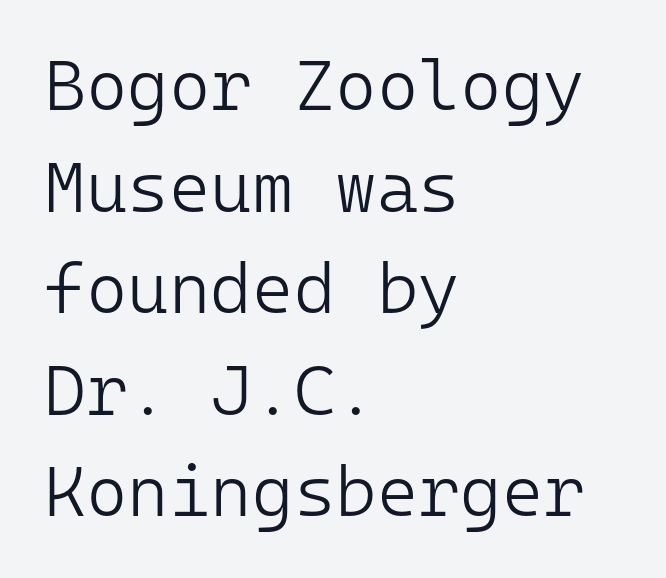
The image shows 71 px light sans-serif type, upright, monospaced; set left-aligned, normal line spacing (1.43x), normal letter spacing, not underlined; low stroke contrast and a medium x-height.
